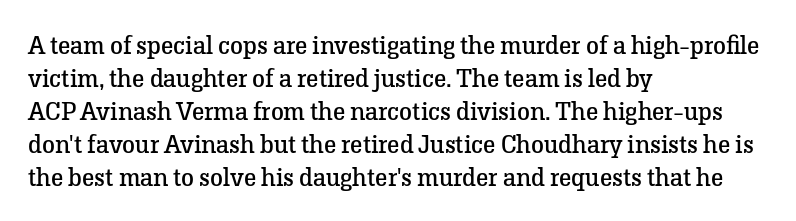
{"italic": "no", "bold": "no", "underline": "no", "align": "left", "line_spacing": "normal", "line_spacing_ratio": 1.27, "letter_spacing": "normal", "letter_spacing_em": 0.0, "glyph_px": 26}
